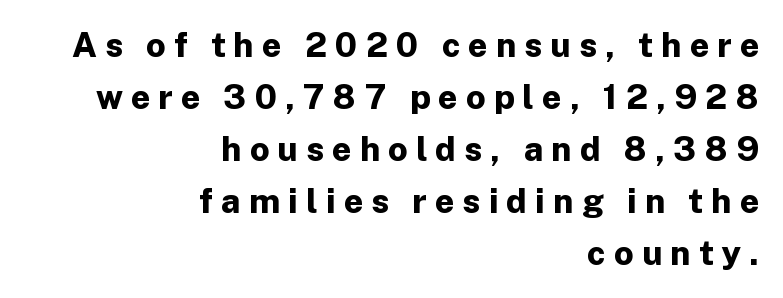
Ordinary non-slanted type is in use. This is sans-serif lettering, the kind often seen on screens and signage. Weight check: bold — yes, fully. The passage shown is not underscored anywhere. All the whitespace from short lines collects on the left.
